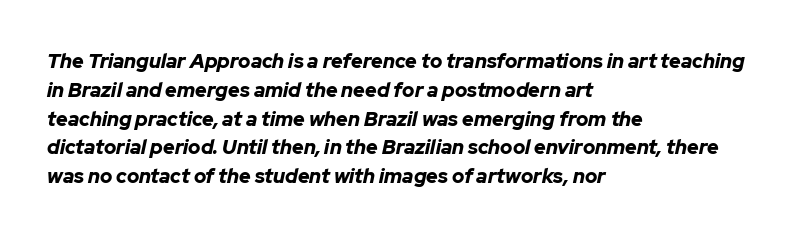
The image shows 20 px bold type, italic (leaning right); set left-aligned, normal line spacing (1.44x), normal letter spacing, not underlined.
